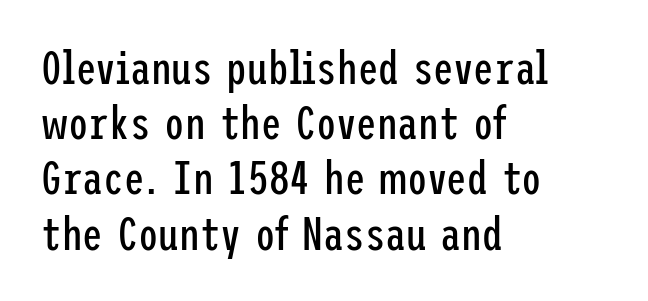
Q: Is the text bold? A: No.
Q: Is the text italic (slanted)? A: No, it is upright.
Q: Is the typeface a serif or a sans-serif typeface? A: Sans-serif.
Q: Is the text underlined? A: No.
Q: How is the paragraph aligned? A: Left-aligned.
Q: Is the spacing between letters normal or unusually wide? A: Normal.
Q: Width (condensed, normal, or wide)? A: Condensed.
Q: Stroke contrast? A: Low.
Q: x-height? A: Medium.
